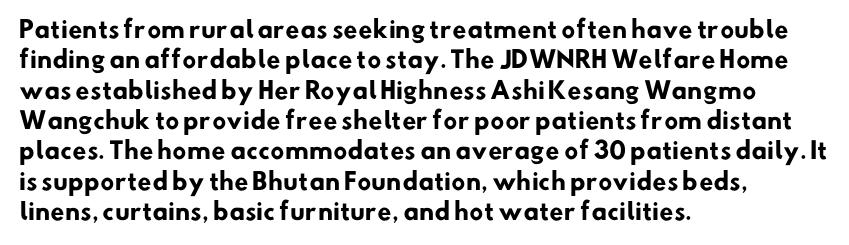
The image shows 23 px bold type; set left-aligned, normal line spacing (1.32x), normal letter spacing, not underlined.
